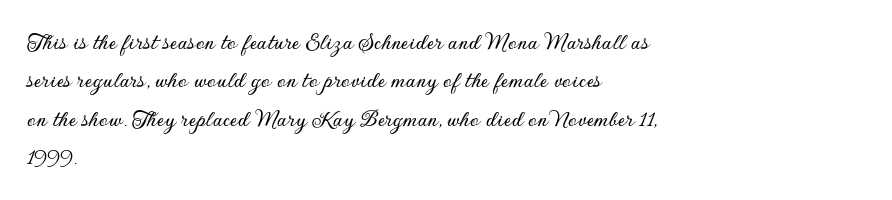
Q: Is the text italic (slanted)? A: Yes.
Q: Is the text underlined? A: No.
Q: How is the paragraph aligned? A: Left-aligned.
Q: Is the spacing between letters normal or unusually wide? A: Normal.
Q: Is the spacing between lines tight, normal or loose? A: Normal.
